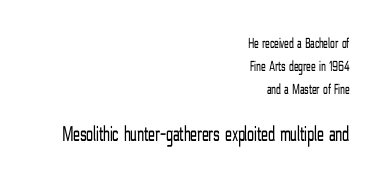
Q: Is the text bold? A: No.
Q: Is the text italic (slanted)? A: No, it is upright.
Q: Is the text underlined? A: No.
Q: How is the paragraph aligned? A: Right-aligned.
Q: Is the spacing between letters normal or unusually wide? A: Normal.
Q: Is the spacing between lines tight, normal or loose? A: Normal.
Q: Which block of text is set in a larger size, the first (top) or the second (bottom)? A: The second (bottom) one.
